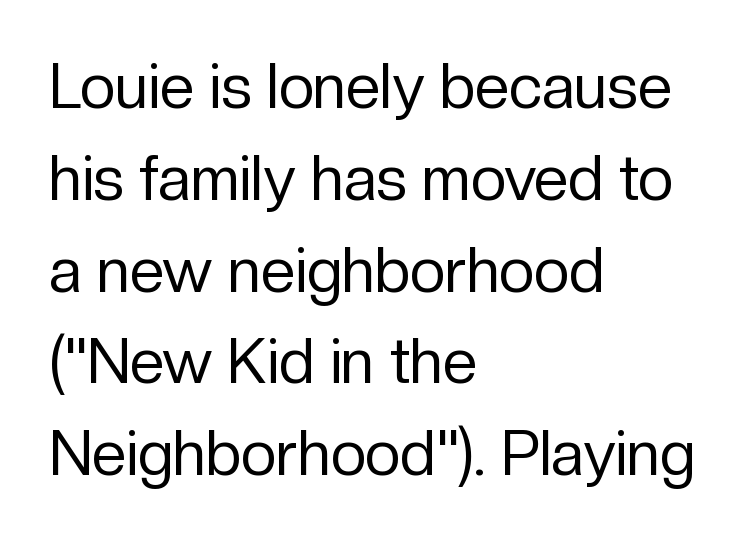
Stroke mass is kept to a normal reading level or below. This rendering leaves character spacing at its baseline value. This rendering features lettering with no underline. The lines are quadded left. This rendering employs a face without finishing strokes, i.e., a sans-serif. Leading matches the norm, producing a regular column.
